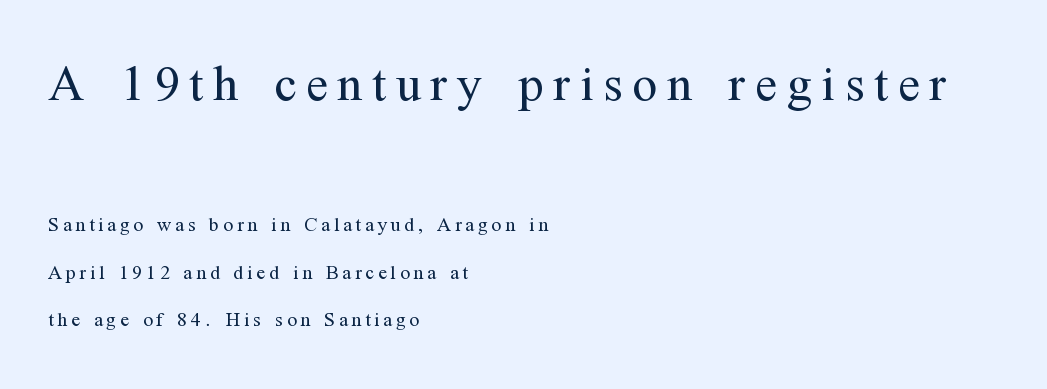
{"serif": "yes", "italic": "no", "bold": "no", "weight": "regular", "width": "normal", "stroke_contrast": "medium", "x_height": "medium", "monospaced": "no", "underline": "no", "align": "left", "line_spacing": "loose", "line_spacing_ratio": 2.38, "larger_block": "first", "size_ratio": 2.55, "glyph_px": 51}
